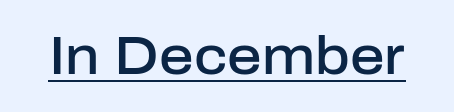
Q: Is the text bold? A: Semi-bold.
Q: Is the text italic (slanted)? A: No, it is upright.
Q: Is the typeface a serif or a sans-serif typeface? A: Sans-serif.
Q: Is the text underlined? A: Yes.
Q: Is the spacing between letters normal or unusually wide? A: Normal.
Q: Width (condensed, normal, or wide)? A: Normal.
Q: Stroke contrast? A: Low.
Q: x-height? A: Medium.
Q: Monospaced? A: No.
